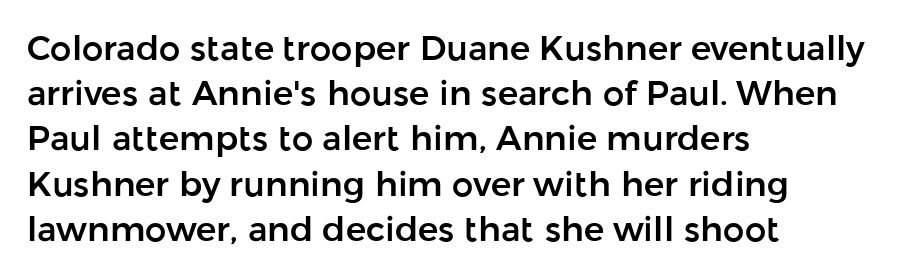
It's the straight-up-and-down kind of type. The letters advance in unequal steps, a hallmark of proportional type. In terms of letterspacing, this is plain default setting. A bare baseline throughout the passage.
